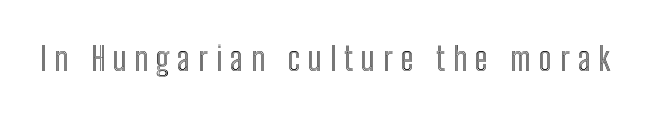
The image shows 33 px condensed type, upright; set unusually wide letter spacing (+0.24 em), not underlined; a medium x-height.
